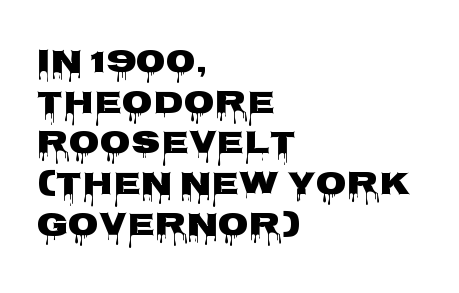
{"serif": "no", "italic": "no", "width": "wide", "stroke_contrast": "low", "x_height": "large", "monospaced": "no", "underline": "no", "align": "left", "line_spacing": "normal", "line_spacing_ratio": 1.27, "letter_spacing": "normal", "letter_spacing_em": 0.0, "glyph_px": 32}
